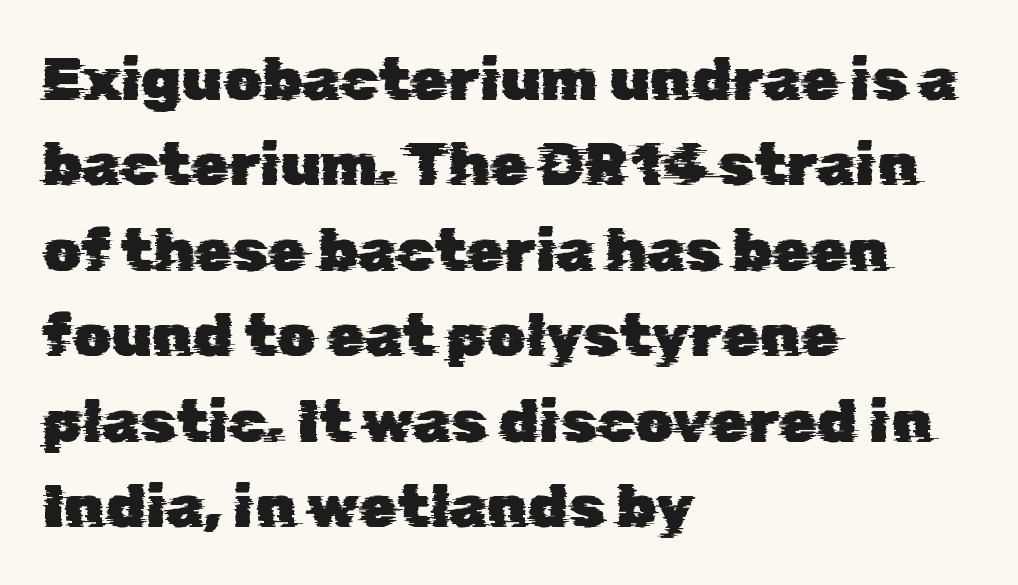
The passage shown is not underscored anywhere. Varying glyph widths throughout — classic text-font behaviour. Compared with typical paragraphs, the rows here are spaced about the same. Nothing unusual about the tracking: characters are spaced as the font intends. Is this a sans? Yes — the strokes have no serifs.
